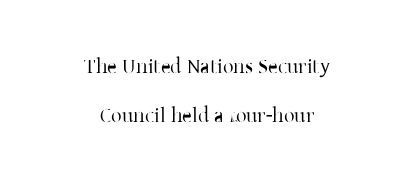
Q: Is the text bold? A: No.
Q: Is the text italic (slanted)? A: No, it is upright.
Q: Is the text underlined? A: No.
Q: How is the paragraph aligned? A: Centered.
Q: Is the spacing between letters normal or unusually wide? A: Normal.
Q: Is the spacing between lines tight, normal or loose? A: Loose.
